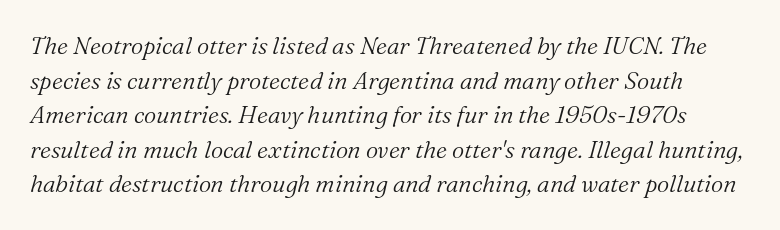
This block has exactly the height ordinary leading produces. The typesetting does not lean heavy: it is not bold. Would a proofreader flag this as italicized? Yes. Quick note: underline off. Is the letter spacing exaggerated? No — it looks like the ordinary default.
